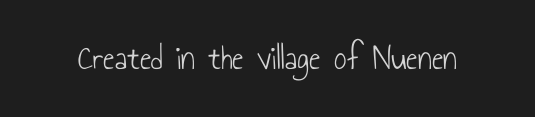
Looks like regular typesetting: each glyph gets only the width it needs. Inter-character spacing is left at the font's built-in metrics. Lines of text with bare space underneath. No chunkiness to these letters — they're not bold.
